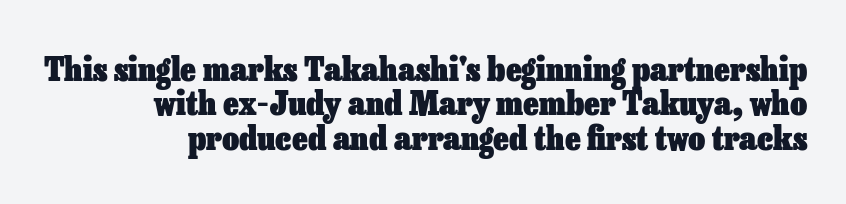
{"italic": "no", "bold": "yes", "weight": "heavy", "width": "normal", "stroke_contrast": "low", "x_height": "medium", "monospaced": "no", "underline": "no", "align": "right", "line_spacing": "tight", "line_spacing_ratio": 1.04, "letter_spacing": "normal", "letter_spacing_em": 0.0, "glyph_px": 33}
